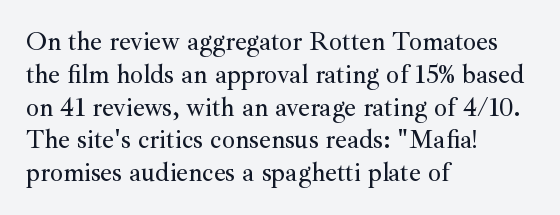
Q: Is the text italic (slanted)? A: No, it is upright.
Q: Is the text underlined? A: No.
Q: How is the paragraph aligned? A: Left-aligned.
Q: Is the spacing between letters normal or unusually wide? A: Normal.
Q: Is the spacing between lines tight, normal or loose? A: Normal.
